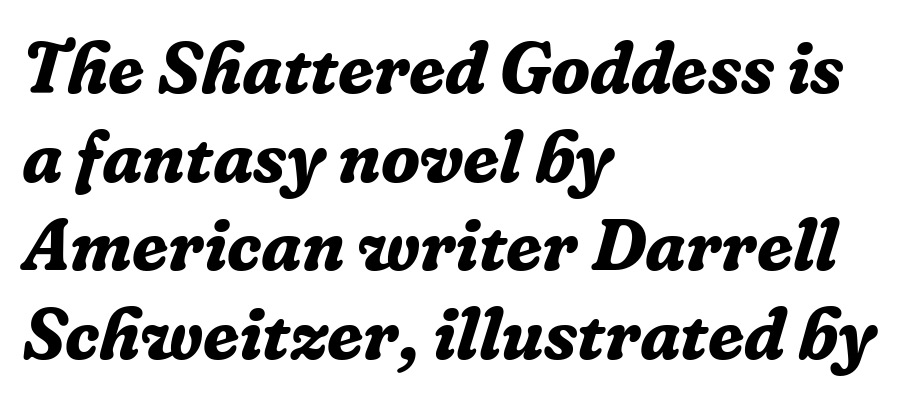
{"serif": "yes", "italic": "yes", "lean": "right", "slant_degrees": 16, "bold": "yes", "weight": "bold", "width": "normal", "stroke_contrast": "low", "x_height": "medium", "monospaced": "no", "underline": "no", "align": "left", "line_spacing_ratio": 1.23, "letter_spacing": "normal", "letter_spacing_em": 0.0, "glyph_px": 72}
